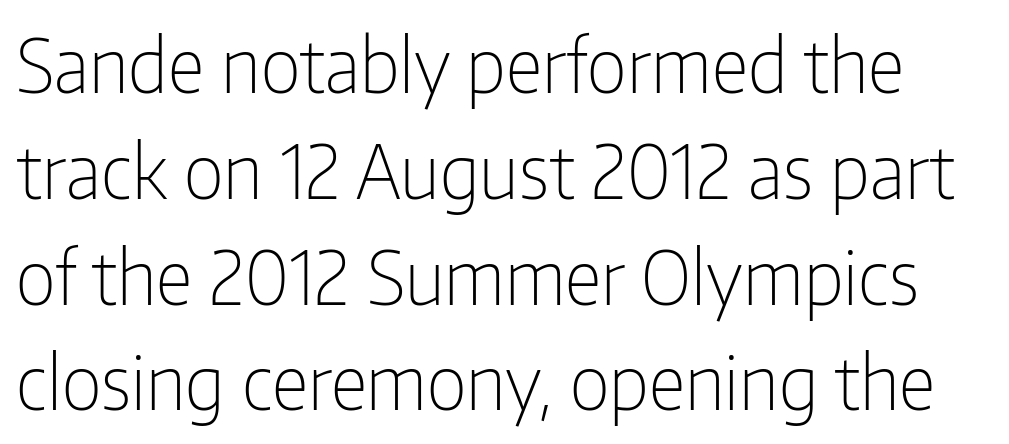
Q: Is the text bold? A: No.
Q: Is the text italic (slanted)? A: No, it is upright.
Q: Is the typeface a serif or a sans-serif typeface? A: Sans-serif.
Q: Is the text underlined? A: No.
Q: Is the spacing between letters normal or unusually wide? A: Normal.
Q: Is the spacing between lines tight, normal or loose? A: Normal.
Q: Width (condensed, normal, or wide)? A: Condensed.
Q: Stroke contrast? A: Low.
Q: x-height? A: Medium.
Q: Monospaced? A: No.
